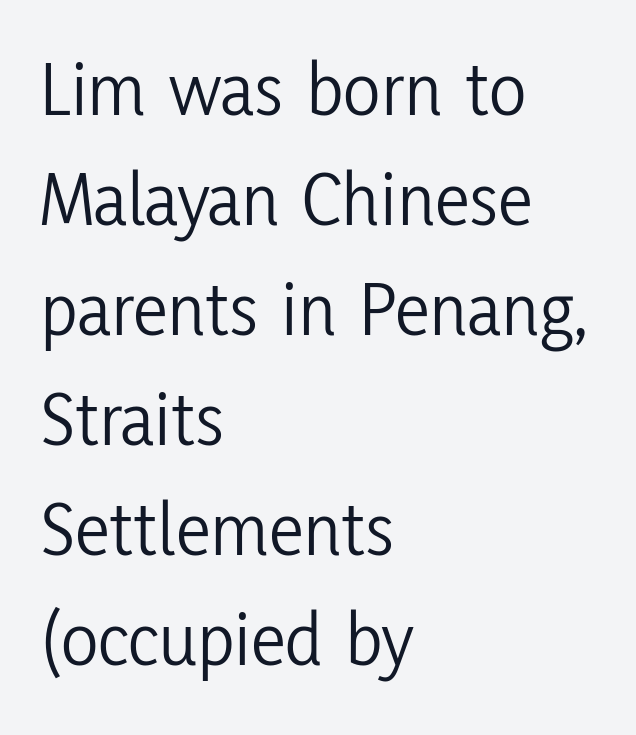
The image shows 78 px light, condensed sans-serif type, upright; set left-aligned, normal line spacing (1.41x), normal letter spacing, not underlined; low stroke contrast and a medium x-height.
